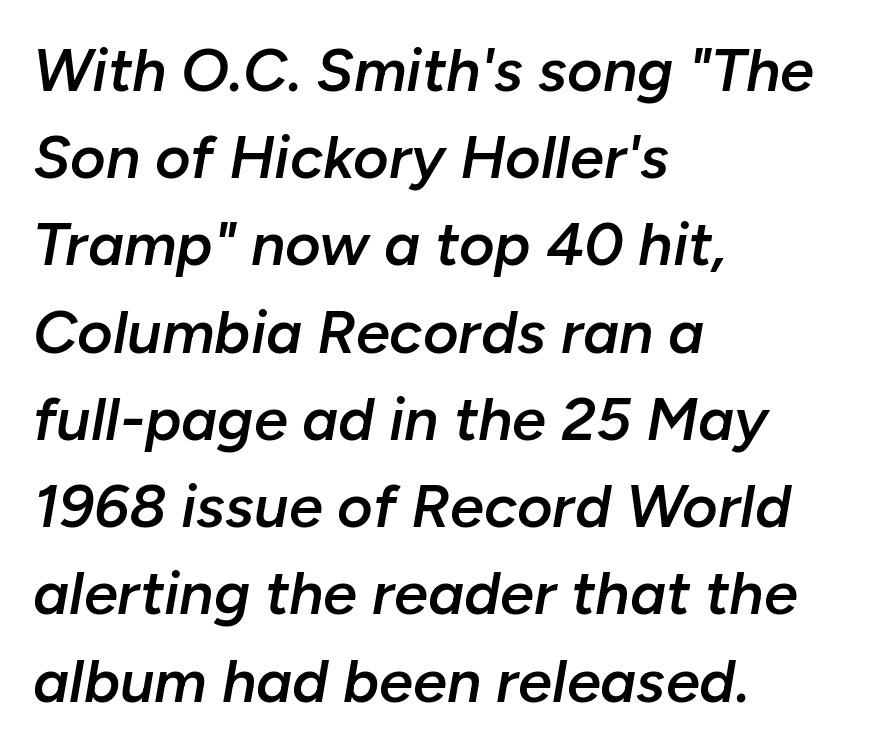
The image shows 61 px semibold type, italic (leaning right); set left-aligned, normal line spacing (1.43x), normal letter spacing, not underlined; low stroke contrast and a medium x-height.
